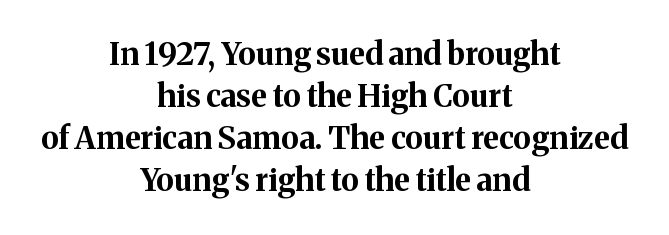
The rendering uses natural spacing where letterforms have individual widths. The horizontal fit of the characters is conventional and even. Weight check: bold — yes, fully. Regarding leading, the lines here are spaced in the standard way. Type without underlining. Neither beginnings nor endings align; midpoints do.
